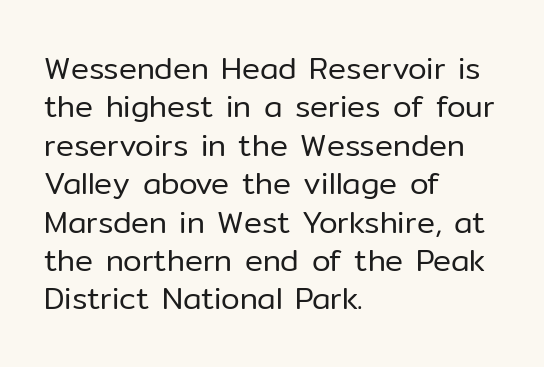
{"serif": "no", "italic": "no", "bold": "no", "weight": "regular", "width": "normal", "stroke_contrast": "low", "x_height": "medium", "monospaced": "no", "underline": "no", "align": "left", "line_spacing": "normal", "line_spacing_ratio": 1.28, "letter_spacing": "normal", "letter_spacing_em": 0.0, "glyph_px": 30}
